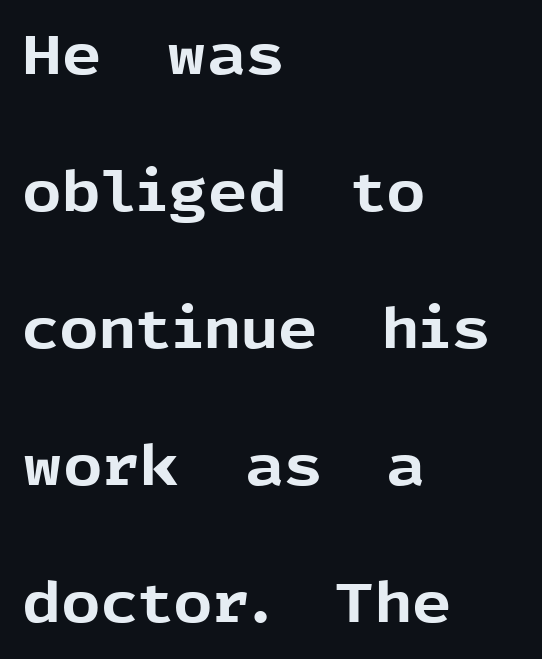
Q: Is the text bold? A: Yes.
Q: Is the text italic (slanted)? A: No, it is upright.
Q: Is the typeface a serif or a sans-serif typeface? A: Sans-serif.
Q: Is the text underlined? A: No.
Q: How is the paragraph aligned? A: Left-aligned.
Q: Is the spacing between letters normal or unusually wide? A: Normal.
Q: Is the spacing between lines tight, normal or loose? A: Loose.
Q: Width (condensed, normal, or wide)? A: Normal.
Q: x-height? A: Medium.
Q: Monospaced? A: No.
